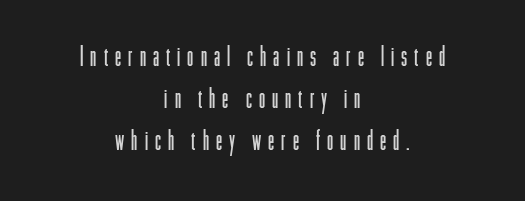
{"serif": "no", "italic": "no", "bold": "no", "weight": "light", "width": "condensed", "stroke_contrast": "low", "x_height": "medium", "monospaced": "no", "underline": "no", "align": "center", "line_spacing": "normal", "line_spacing_ratio": 1.5, "letter_spacing": "wide", "letter_spacing_em": 0.25, "glyph_px": 28}
